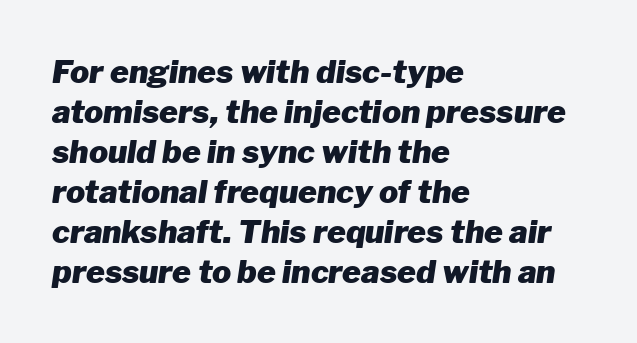
Q: Is the text bold? A: Yes.
Q: Is the text italic (slanted)? A: Yes, it leans right by about 8 degrees.
Q: Is the text underlined? A: No.
Q: How is the paragraph aligned? A: Left-aligned.
Q: Is the spacing between letters normal or unusually wide? A: Normal.
Q: Is the spacing between lines tight, normal or loose? A: Normal.
Q: Width (condensed, normal, or wide)? A: Normal.
Q: Stroke contrast? A: Low.
Q: x-height? A: Medium.
Q: Monospaced? A: No.
